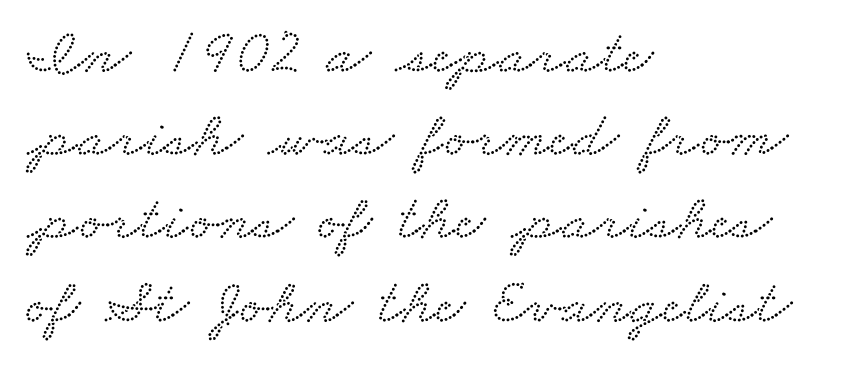
{"width": "wide", "stroke_contrast": "low", "x_height": "small", "monospaced": "no", "underline": "no", "align": "left", "line_spacing": "normal", "line_spacing_ratio": 1.28, "letter_spacing": "normal", "letter_spacing_em": 0.0, "glyph_px": 65}
